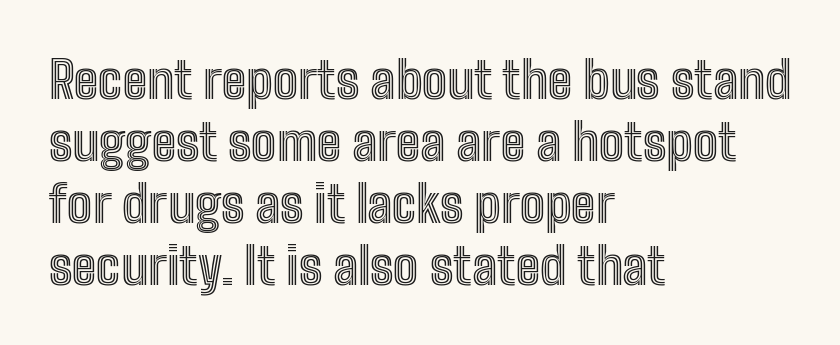
Words appear dense and cohesive because spacing is normal. Posture: vertical. These lines are rendered in a variable-pitch font. In CSS terms this would be text-align: left. The zone under the glyphs is completely vacant.
